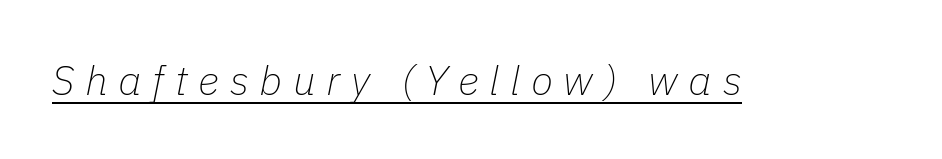
{"italic": "yes", "lean": "right", "slant_degrees": 11, "bold": "no", "weight": "thin", "width": "normal", "stroke_contrast": "low", "x_height": "medium", "monospaced": "no", "underline": "yes", "letter_spacing": "wide", "letter_spacing_em": 0.26, "glyph_px": 41}
